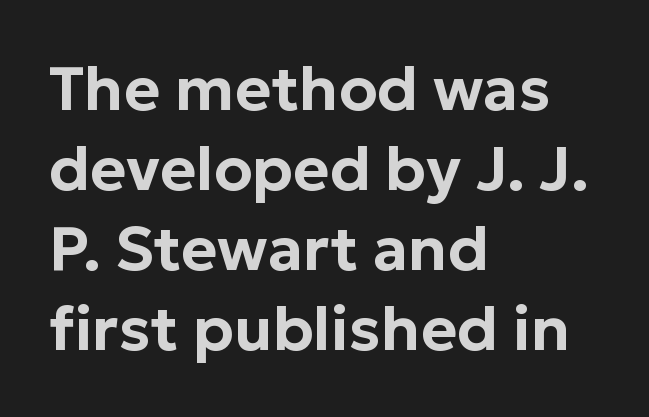
Q: Is the text italic (slanted)? A: No, it is upright.
Q: Is the typeface a serif or a sans-serif typeface? A: Sans-serif.
Q: Is the text underlined? A: No.
Q: How is the paragraph aligned? A: Left-aligned.
Q: Is the spacing between letters normal or unusually wide? A: Normal.
Q: Is the spacing between lines tight, normal or loose? A: Normal.
Q: Width (condensed, normal, or wide)? A: Normal.
Q: Stroke contrast? A: Low.
Q: x-height? A: Medium.
Q: Monospaced? A: No.
